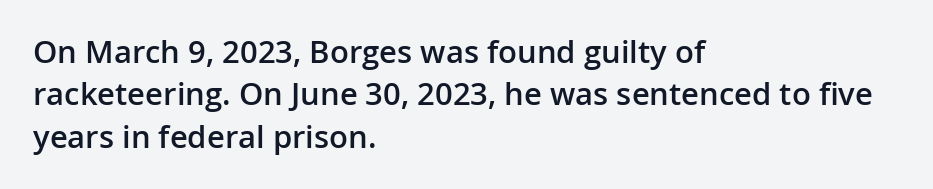
Students, this is semibold: more ink than regular, less than bold. Letterform terminals end flat and unadorned throughout the passage. Caption: standard tracking, unaltered. The face used here is proportionally spaced, like ordinary book or web type. Does the leading feel generous? No, just average. A bare baseline throughout the passage.
